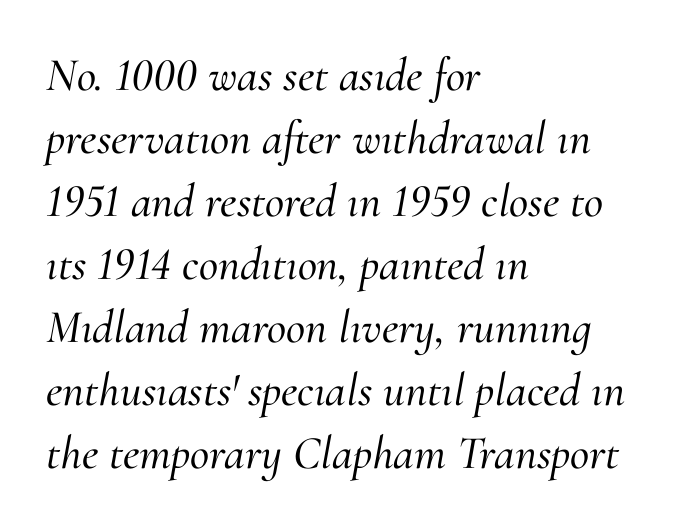
The image shows 47 px serif type, italic (leaning right); set left-aligned, normal line spacing (1.34x), normal letter spacing, not underlined; medium stroke contrast and a small x-height.
